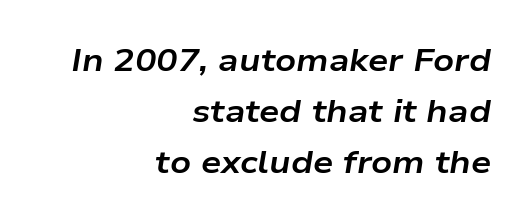
The image shows 32 px bold, wide type, italic (leaning right); set right-aligned, normal line spacing (1.6x), normal letter spacing, not underlined; low stroke contrast and a medium x-height.
